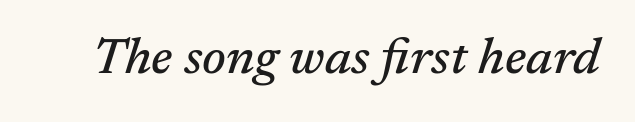
Q: Is the text italic (slanted)? A: Yes, it leans right by about 17 degrees.
Q: Is the typeface a serif or a sans-serif typeface? A: Serif.
Q: Is the text underlined? A: No.
Q: Is the spacing between letters normal or unusually wide? A: Normal.
Q: Width (condensed, normal, or wide)? A: Normal.
Q: Stroke contrast? A: Medium.
Q: x-height? A: Medium.
Q: Monospaced? A: No.
